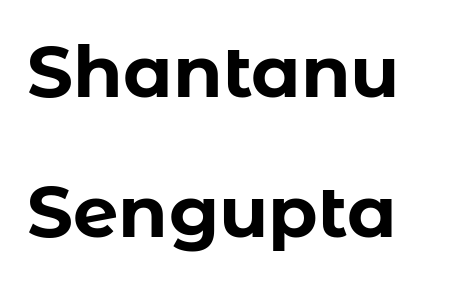
Q: Is the text bold? A: Yes.
Q: Is the text italic (slanted)? A: No, it is upright.
Q: Is the typeface a serif or a sans-serif typeface? A: Sans-serif.
Q: Is the text underlined? A: No.
Q: Is the spacing between letters normal or unusually wide? A: Normal.
Q: Is the spacing between lines tight, normal or loose? A: Loose.
Q: Width (condensed, normal, or wide)? A: Normal.
Q: Stroke contrast? A: Low.
Q: x-height? A: Medium.
Q: Monospaced? A: No.
